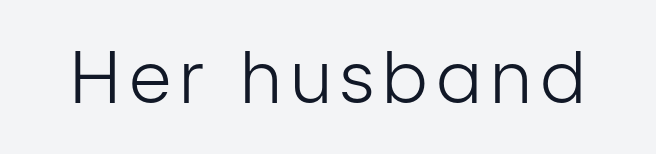
Q: Is the text bold? A: No.
Q: Is the text italic (slanted)? A: No, it is upright.
Q: Is the typeface a serif or a sans-serif typeface? A: Sans-serif.
Q: Is the text underlined? A: No.
Q: Width (condensed, normal, or wide)? A: Condensed.
Q: Stroke contrast? A: Low.
Q: x-height? A: Medium.
Q: Monospaced? A: No.
